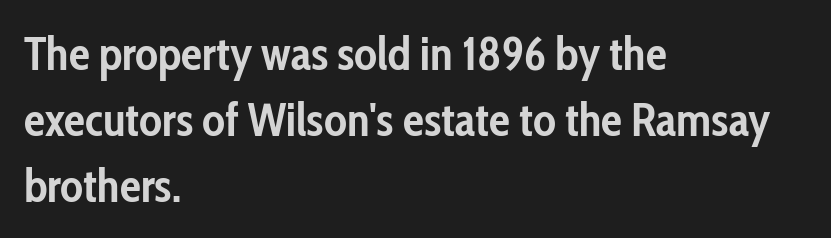
{"serif": "no", "italic": "no", "bold": "yes", "weight": "semibold", "width": "condensed", "stroke_contrast": "low", "x_height": "medium", "monospaced": "no", "underline": "no", "align": "left", "line_spacing": "normal", "line_spacing_ratio": 1.4, "letter_spacing": "normal", "letter_spacing_em": 0.0, "glyph_px": 47}
